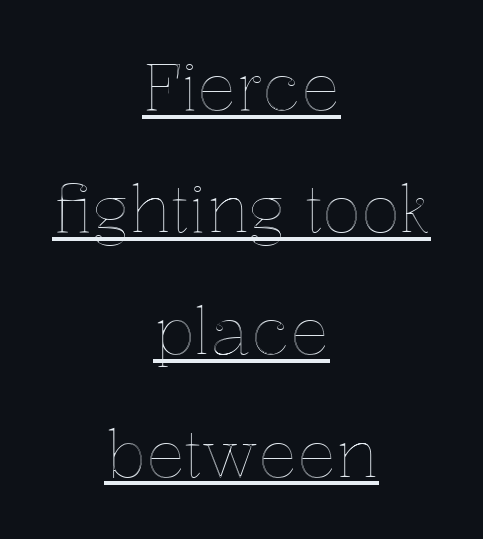
{"italic": "no", "width": "normal", "x_height": "medium", "monospaced": "no", "underline": "yes", "align": "center", "line_spacing_ratio": 1.88, "letter_spacing": "normal", "letter_spacing_em": 0.0, "glyph_px": 65}
